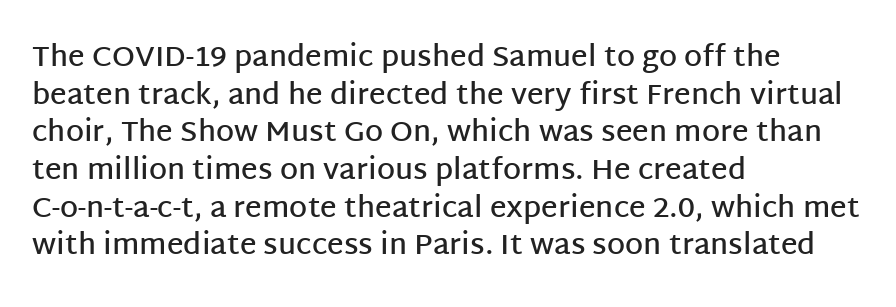
Q: Is the text bold? A: Semi-bold.
Q: Is the text italic (slanted)? A: No, it is upright.
Q: Is the typeface a serif or a sans-serif typeface? A: Sans-serif.
Q: Is the text underlined? A: No.
Q: How is the paragraph aligned? A: Left-aligned.
Q: Is the spacing between letters normal or unusually wide? A: Normal.
Q: Is the spacing between lines tight, normal or loose? A: Normal.
Q: Width (condensed, normal, or wide)? A: Normal.
Q: Stroke contrast? A: Low.
Q: x-height? A: Large.
Q: Monospaced? A: No.
